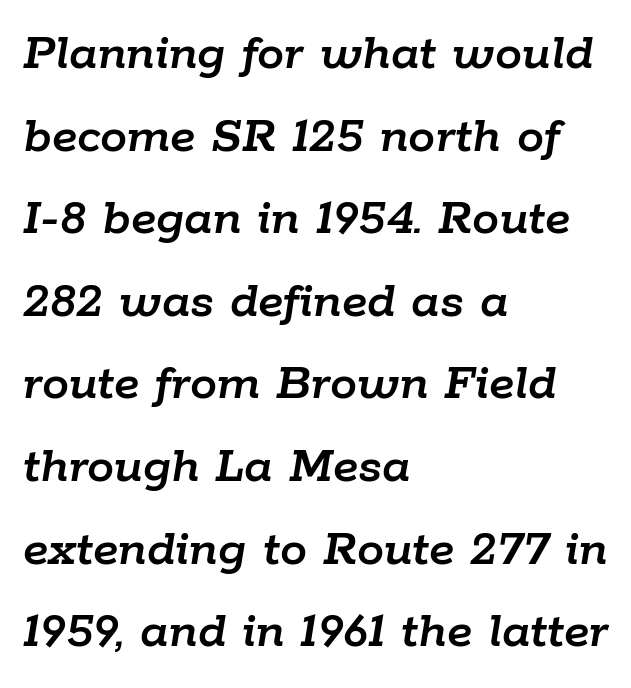
The face used here is proportionally spaced, like ordinary book or web type. This rendering features lettering with no underline. What stands out about the letter spacing? Nothing — it is the standard amount. Regarding leading, the lines here are spaced in the standard way. The rendering applies a slant to the glyphs.
